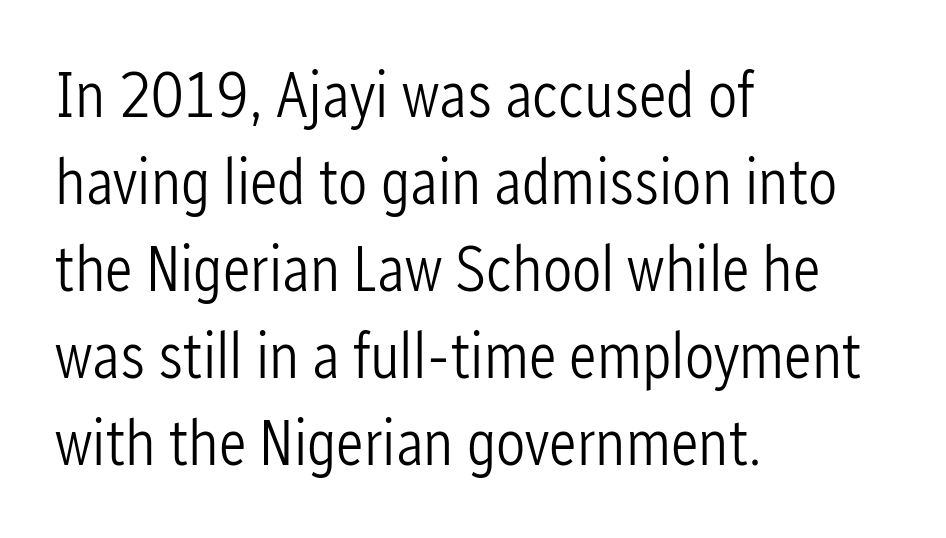
{"serif": "no", "italic": "no", "bold": "no", "weight": "light", "width": "condensed", "stroke_contrast": "low", "x_height": "medium", "monospaced": "no", "underline": "no", "align": "left", "line_spacing": "normal", "line_spacing_ratio": 1.34, "letter_spacing": "normal", "letter_spacing_em": 0.0, "glyph_px": 65}
